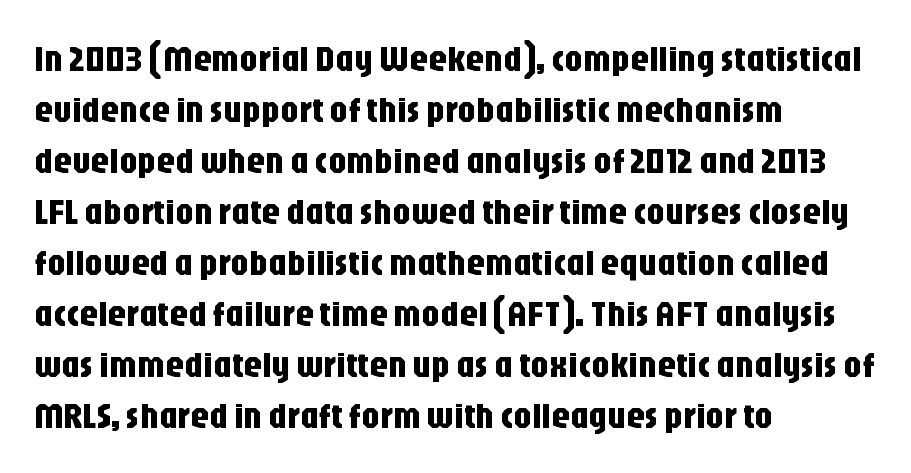
Q: Is the text italic (slanted)? A: No, it is upright.
Q: Is the typeface a serif or a sans-serif typeface? A: Sans-serif.
Q: Is the text underlined? A: No.
Q: How is the paragraph aligned? A: Left-aligned.
Q: Is the spacing between letters normal or unusually wide? A: Normal.
Q: Is the spacing between lines tight, normal or loose? A: Normal.
Q: Width (condensed, normal, or wide)? A: Condensed.
Q: Stroke contrast? A: Low.
Q: x-height? A: Large.
Q: Monospaced? A: No.
